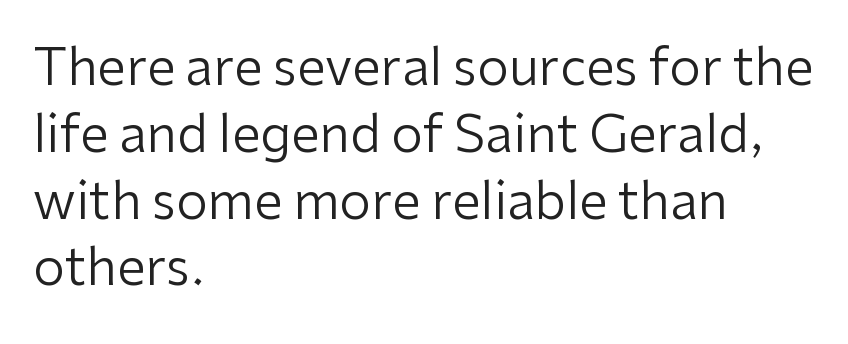
Check the space under the baseline: it is left empty. Each word holds together tightly as a unit, with standard inter-letter gaps. Casual observation: everything's shoved over to the left. The characters are drawn with everyday or finer stroke widths.
